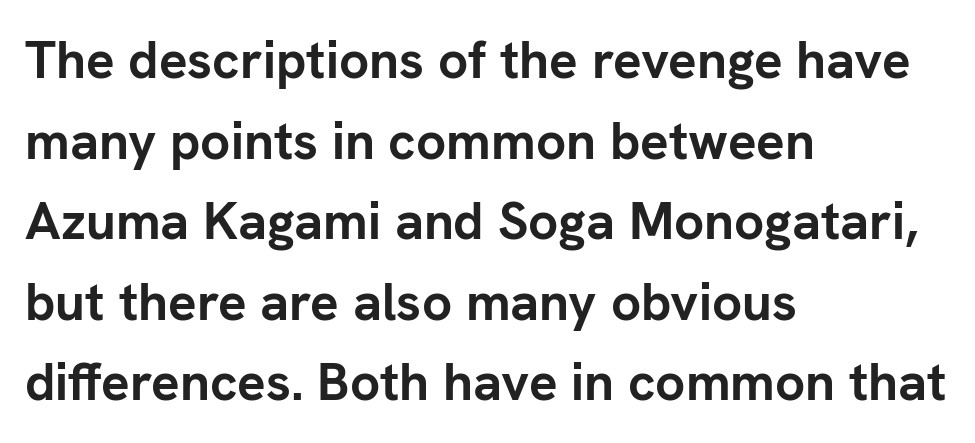
This is roman type, the default non-slanted kind. Check where the strokes stop: nothing finishes them off — pure sans. The typesetter chose a ragged-right arrangement here. The glyphs have the mass of a bold cut. Anything drawn beneath the words? Only blank space.
